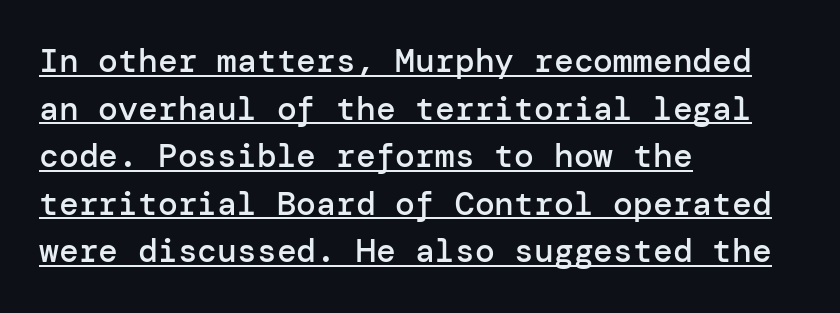
The image shows 33 px semibold sans-serif type, upright; set left-aligned, normal line spacing (1.44x), normal letter spacing, underlined; low stroke contrast and a medium x-height.
